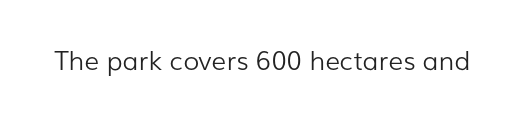
A roman cut, with each character standing at attention. Decoration check: the copy has no underline. The gaps between neighbouring characters are ordinary and unremarkable. Bold? No — there's no thickening of the strokes.
